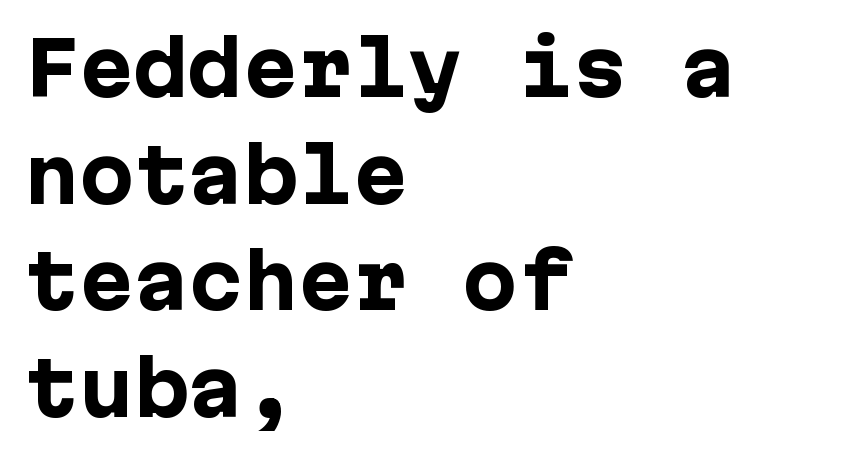
Q: Is the text bold? A: Yes.
Q: Is the text italic (slanted)? A: No, it is upright.
Q: Is the typeface a serif or a sans-serif typeface? A: Sans-serif.
Q: Is the text underlined? A: No.
Q: How is the paragraph aligned? A: Left-aligned.
Q: Is the spacing between letters normal or unusually wide? A: Normal.
Q: Is the spacing between lines tight, normal or loose? A: Normal.
Q: Width (condensed, normal, or wide)? A: Normal.
Q: Stroke contrast? A: Low.
Q: x-height? A: Medium.
